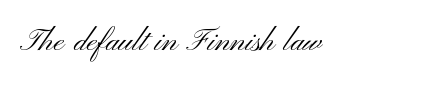
The image shows 39 px light, wide sans-serif type; set normal letter spacing, not underlined; medium stroke contrast and a small x-height.
